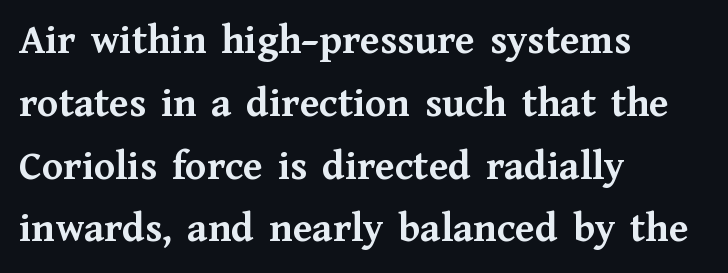
The image shows 43 px semibold serif type, upright; set left-aligned, normal line spacing (1.46x), normal letter spacing, not underlined; medium stroke contrast and a medium x-height.
